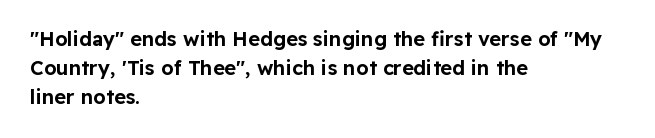
The image shows 20 px text type, upright; set left-aligned, normal line spacing (1.45x), normal letter spacing, not underlined.
